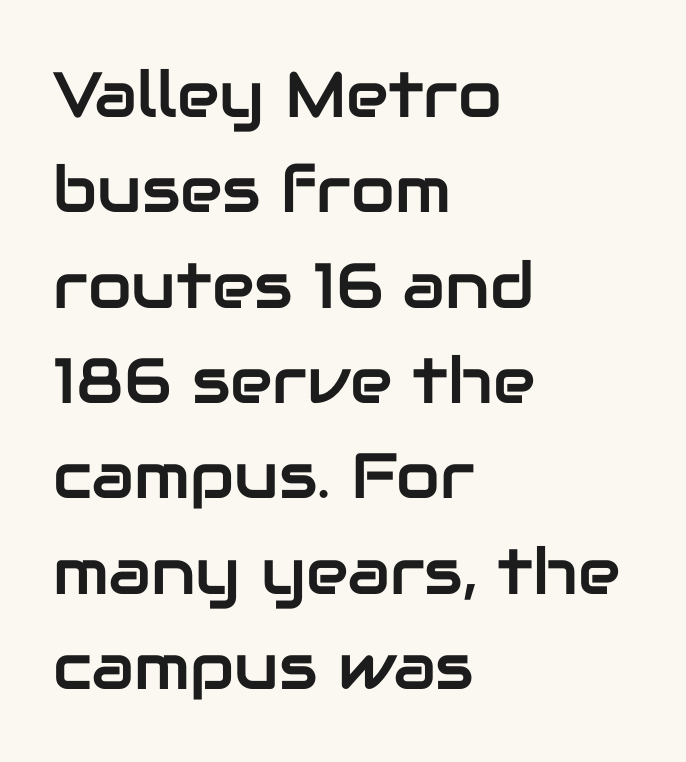
{"serif": "no", "italic": "no", "width": "normal", "stroke_contrast": "low", "x_height": "medium", "monospaced": "no", "underline": "no", "align": "left", "line_spacing": "normal", "line_spacing_ratio": 1.49, "letter_spacing": "normal", "letter_spacing_em": 0.0, "glyph_px": 64}
